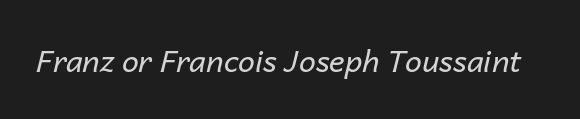
The area under the type is left untouched. These lines were composed using italics. You could not count columns in this text — the font is proportionally spaced. The cut favours lightness, reaching ordinary text weight at its darkest. Spacing between characters is what you'd get straight out of the box.
